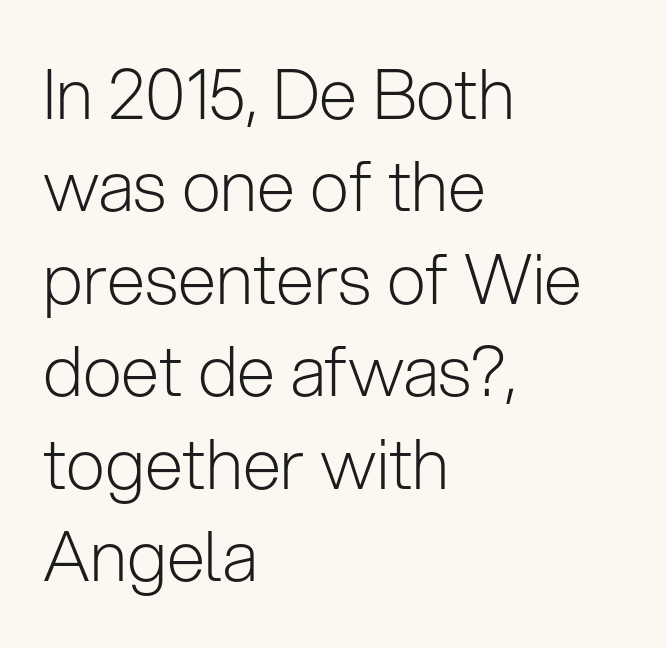
The image shows 69 px light sans-serif type, upright; set left-aligned, normal line spacing (1.34x), normal letter spacing, not underlined; low stroke contrast and a medium x-height.
